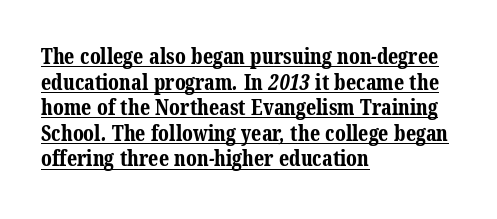
The image shows 21 px bold type; set left-aligned, line spacing 1.22x, normal letter spacing, underlined.
